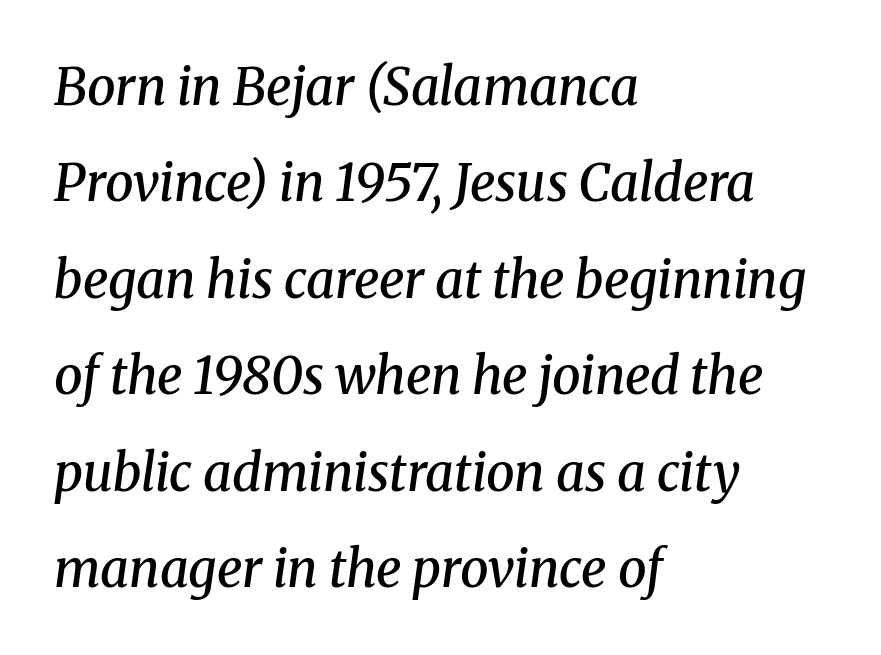
{"serif": "yes", "italic": "yes", "lean": "right", "slant_degrees": 8, "bold": "semi", "weight": "semibold", "width": "normal", "stroke_contrast": "medium", "x_height": "medium", "monospaced": "no", "underline": "no", "align": "left", "line_spacing_ratio": 1.89, "letter_spacing": "normal", "letter_spacing_em": 0.0, "glyph_px": 51}
